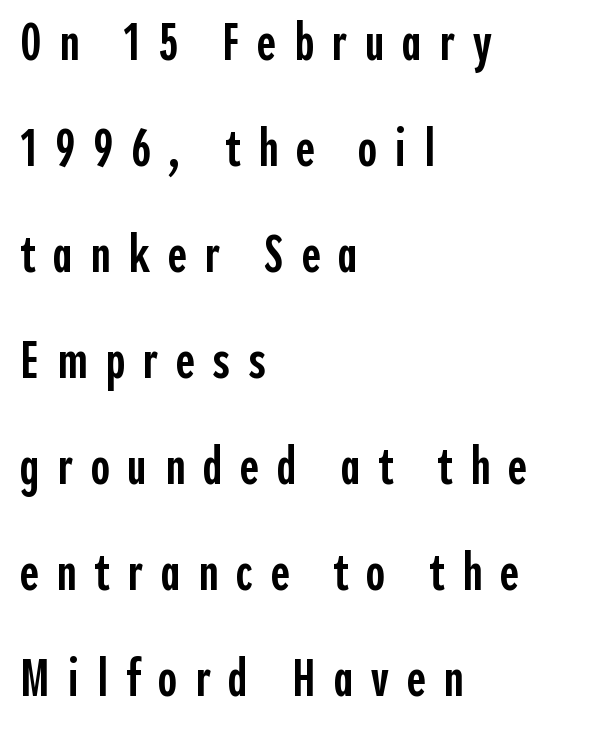
The image shows 52 px semibold, condensed sans-serif type, upright; set left-aligned, loose line spacing (2.04x), unusually wide letter spacing (+0.34 em), not underlined; a medium x-height.
